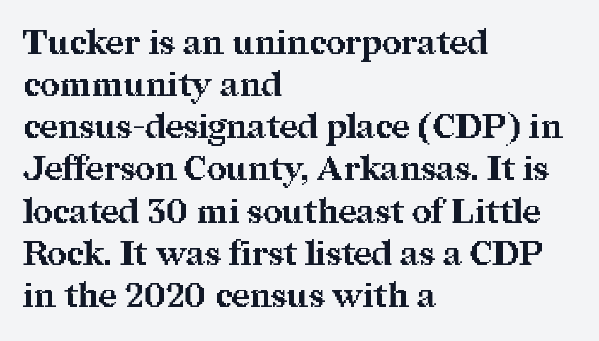
The typeface chosen for these lines features serifs. Type without underlining. Inter-character spacing is left at the font's built-in metrics. Think of a printed novel: that variable character pitch is what you see here. In terms of weight, the rendering is a true, heavy bold.
